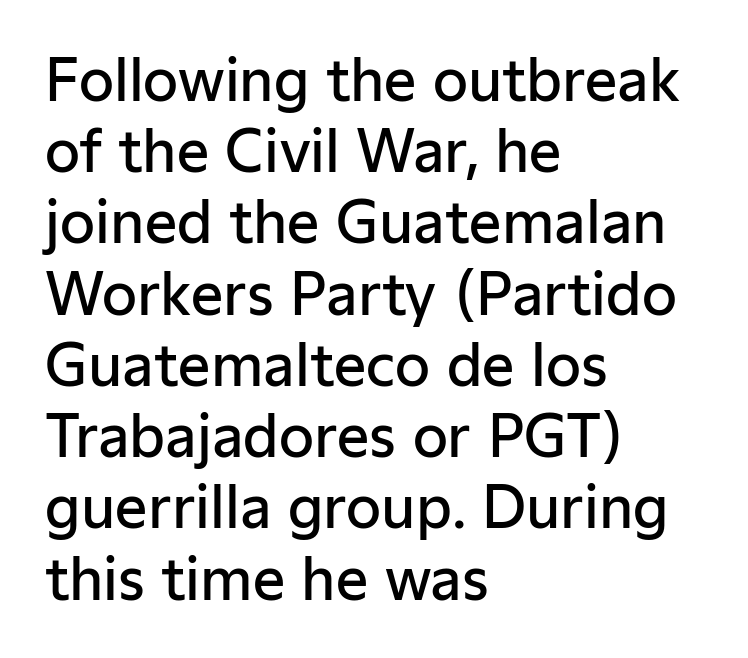
The image shows 57 px semibold sans-serif type, upright; set left-aligned, normal line spacing (1.25x), normal letter spacing, not underlined; low stroke contrast and a medium x-height.
